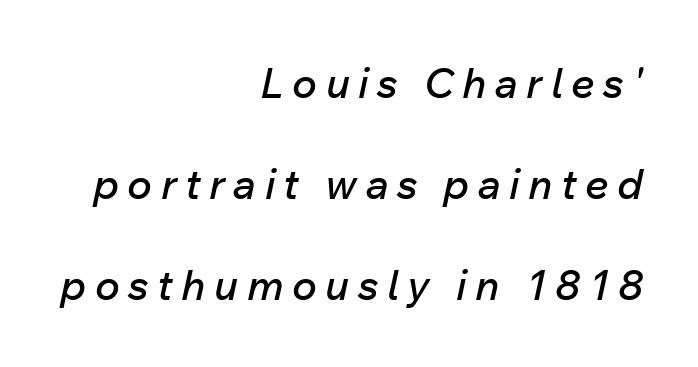
A typesetter would call this leading open, well beyond the default. A flush-right, rag-left setting is used for this passage. The glyphs look as if they've been sheared to an angle. Here the designer chose a conventional face with non-uniform glyph widths.
